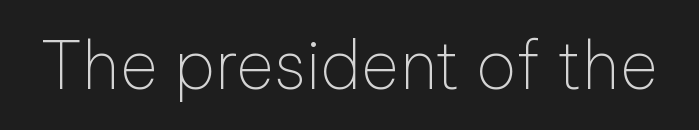
Is this a heavy cut? Hardly; it is regular or lighter. The text was rendered using a sans face with plain stroke endings. A bare baseline throughout the passage. Posture: straight, roman, zero tilt.
